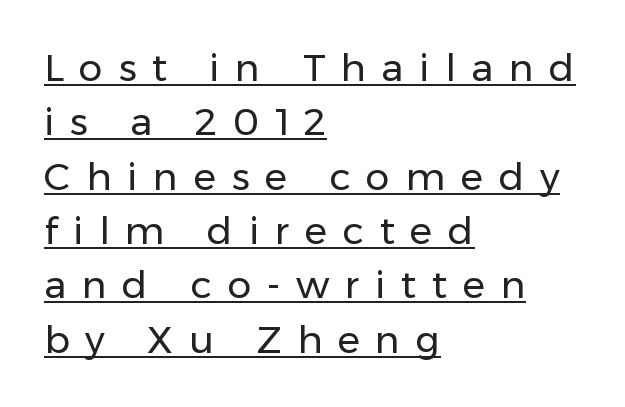
{"serif": "no", "italic": "no", "bold": "no", "weight": "regular", "width": "normal", "stroke_contrast": "low", "x_height": "medium", "monospaced": "no", "underline": "yes", "align": "left", "line_spacing": "normal", "line_spacing_ratio": 1.43, "letter_spacing": "wide", "letter_spacing_em": 0.41, "glyph_px": 38}
